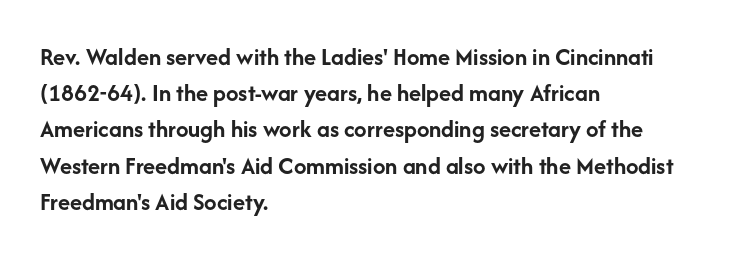
Typesetter's note: full bold, strokes at maximum text heaviness. Rendered with straight, roman letterforms. The line-height multiplier appears to be the usual default. Words appear dense and cohesive because spacing is normal. A student would call this left alignment; a typographer would say flush left, rag right. The baseline area is clear.
